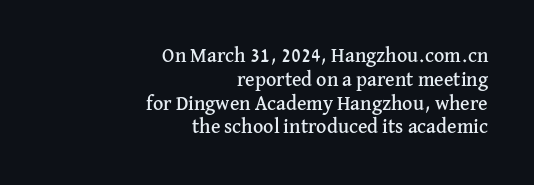
{"italic": "no", "underline": "no", "align": "right", "line_spacing_ratio": 1.19, "letter_spacing": "normal", "letter_spacing_em": 0.0, "glyph_px": 20}
